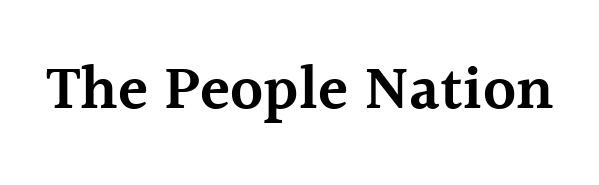
{"serif": "yes", "italic": "no", "bold": "semi", "weight": "semibold", "width": "normal", "x_height": "medium", "monospaced": "no", "underline": "no", "letter_spacing": "normal", "letter_spacing_em": 0.0, "glyph_px": 62}
